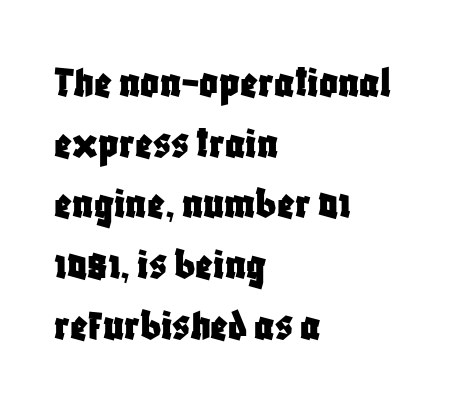
Leading: standard. Do the characters align in a grid? No, the font is proportional. In CSS terms this would be text-align: left. Students, note that the glyphs here touch the page at normal intervals.
